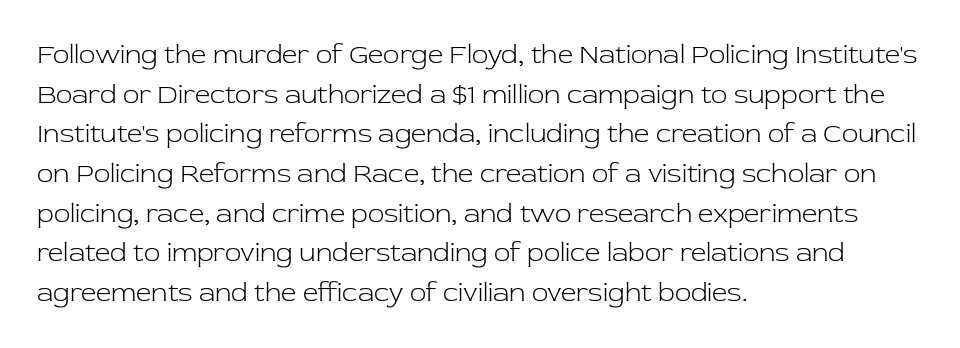
{"italic": "no", "bold": "no", "underline": "no", "align": "left", "line_spacing": "normal", "line_spacing_ratio": 1.47, "letter_spacing": "normal", "letter_spacing_em": 0.0, "glyph_px": 27}
